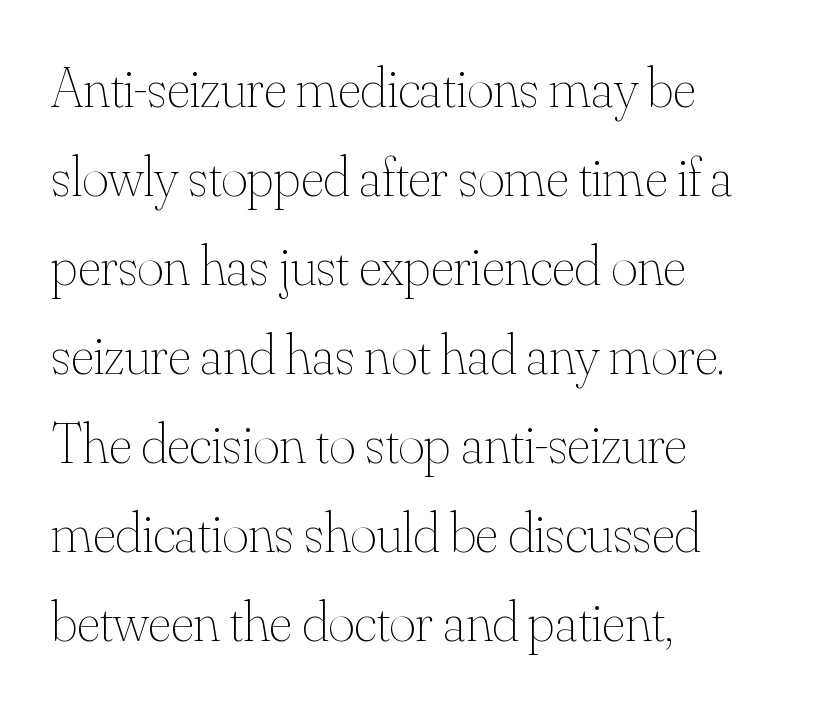
Q: Is the text bold? A: No.
Q: Is the text italic (slanted)? A: No, it is upright.
Q: Is the text underlined? A: No.
Q: How is the paragraph aligned? A: Left-aligned.
Q: Is the spacing between letters normal or unusually wide? A: Normal.
Q: Is the spacing between lines tight, normal or loose? A: Normal.
Q: Width (condensed, normal, or wide)? A: Normal.
Q: Stroke contrast? A: Medium.
Q: x-height? A: Small.
Q: Monospaced? A: No.
